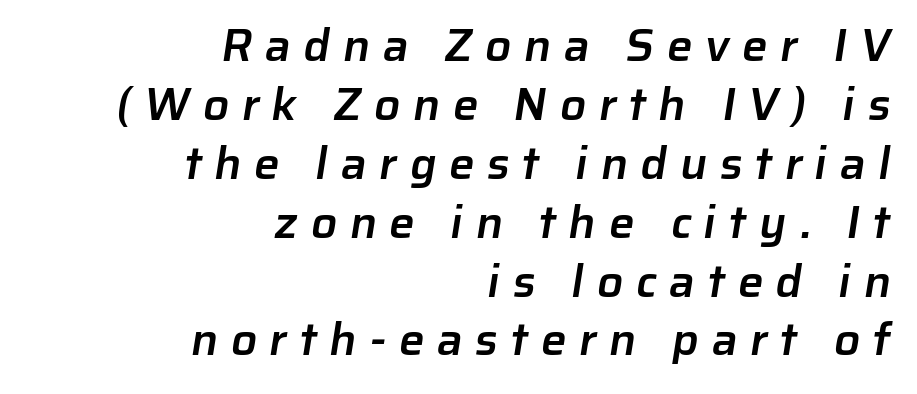
{"serif": "no", "bold": "semi", "weight": "semibold", "width": "normal", "stroke_contrast": "low", "x_height": "medium", "monospaced": "no", "underline": "no", "align": "right", "line_spacing": "normal", "line_spacing_ratio": 1.28, "letter_spacing": "wide", "letter_spacing_em": 0.27, "glyph_px": 46}
